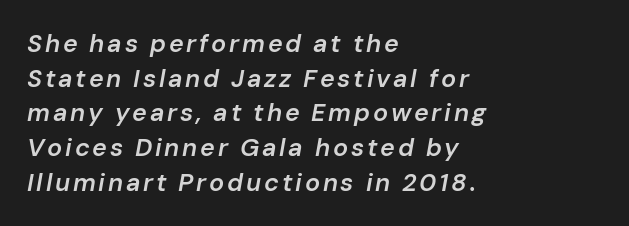
Q: Is the text bold? A: Semi-bold.
Q: Is the text italic (slanted)? A: Yes, it leans right by about 10 degrees.
Q: Is the text underlined? A: No.
Q: How is the paragraph aligned? A: Left-aligned.
Q: Is the spacing between lines tight, normal or loose? A: Normal.
